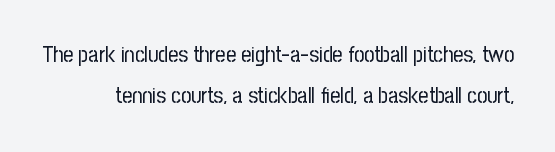
The image shows 22 px text type, upright; set line spacing 1.88x, normal letter spacing, not underlined.
